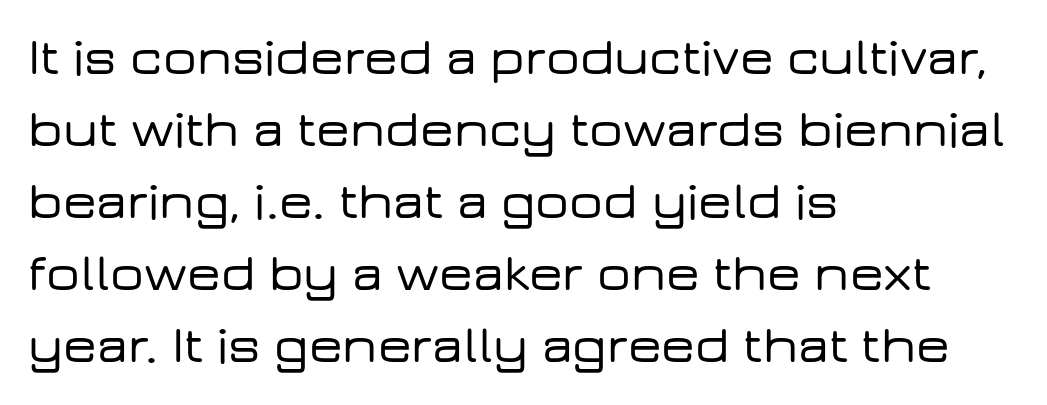
{"serif": "no", "italic": "no", "width": "wide", "stroke_contrast": "low", "x_height": "medium", "monospaced": "no", "underline": "no", "align": "left", "line_spacing": "normal", "line_spacing_ratio": 1.36, "letter_spacing": "normal", "letter_spacing_em": 0.0, "glyph_px": 53}
